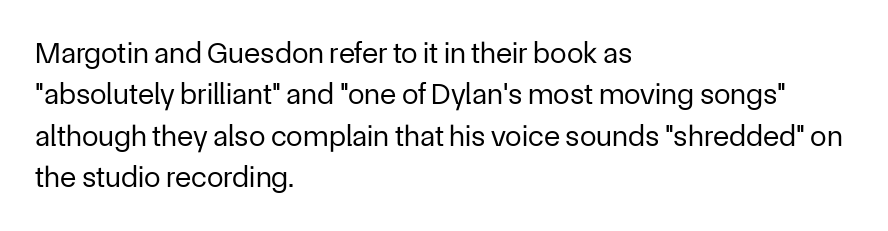
The image shows 30 px regular-weight sans-serif type, upright; set left-aligned, normal line spacing (1.38x), normal letter spacing, not underlined; low stroke contrast and a medium x-height.
